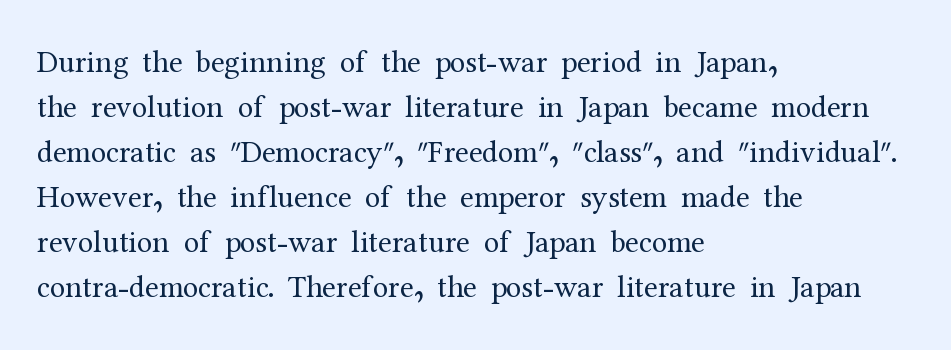
The line-height multiplier appears to be the usual default. Unlike a clean sans, this face finishes its strokes with serifs. Leftover space on each line is placed entirely after the last word. The specimen omits any rule beneath the text block's lines.
